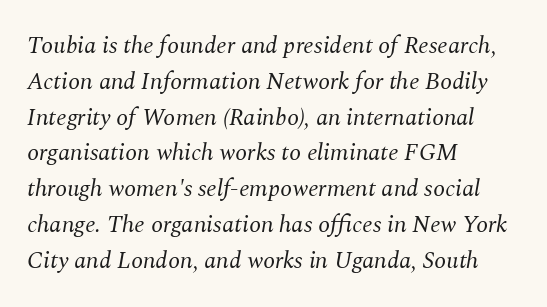
The image shows 24 px text type, italic (leaning right); set left-aligned, normal line spacing (1.49x), normal letter spacing, not underlined.
